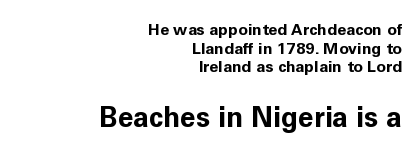
The image shows 28 px bold sans-serif type, upright; set right-aligned, line spacing 1.17x, normal letter spacing, not underlined; the second (bottom) block is 1.75x larger; low stroke contrast and a medium x-height.
